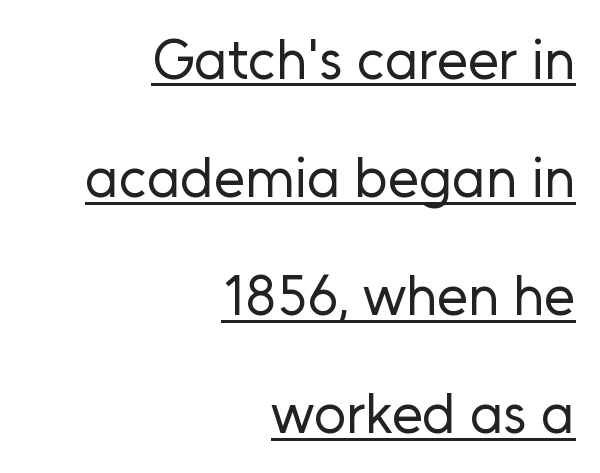
Note the varied advance widths — an 'i' is clearly narrower than an 'm'. How would I describe the line gaps? Wide and relaxed. Does the type have serifs? No, each stem ends abruptly. You can see a thin bar hugging the bottom of the glyphs.
